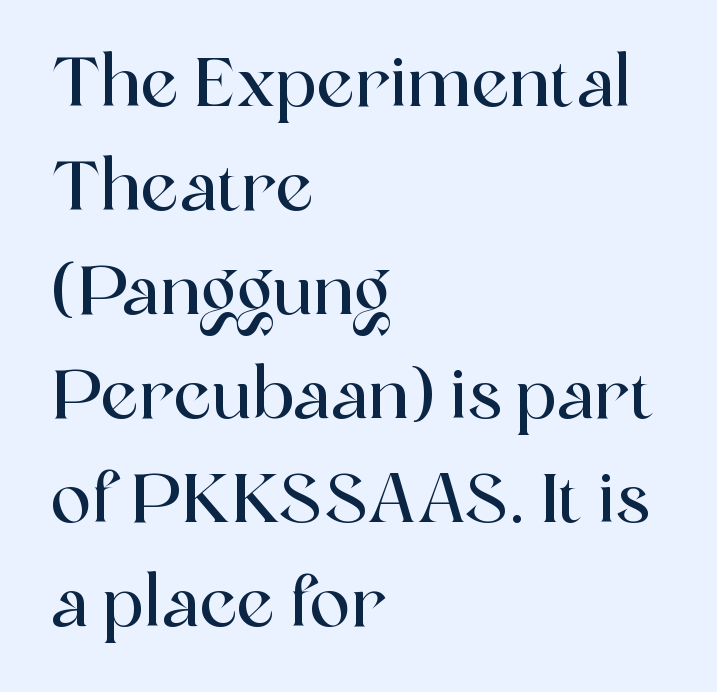
The image shows 68 px serif type, upright; set left-aligned, normal line spacing (1.53x), normal letter spacing, not underlined; a medium x-height.
